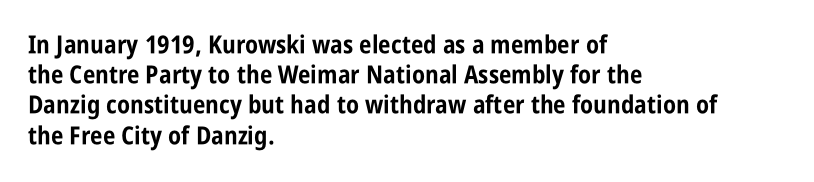
The image shows 25 px bold type, upright; set left-aligned, line spacing 1.21x, normal letter spacing, not underlined.
